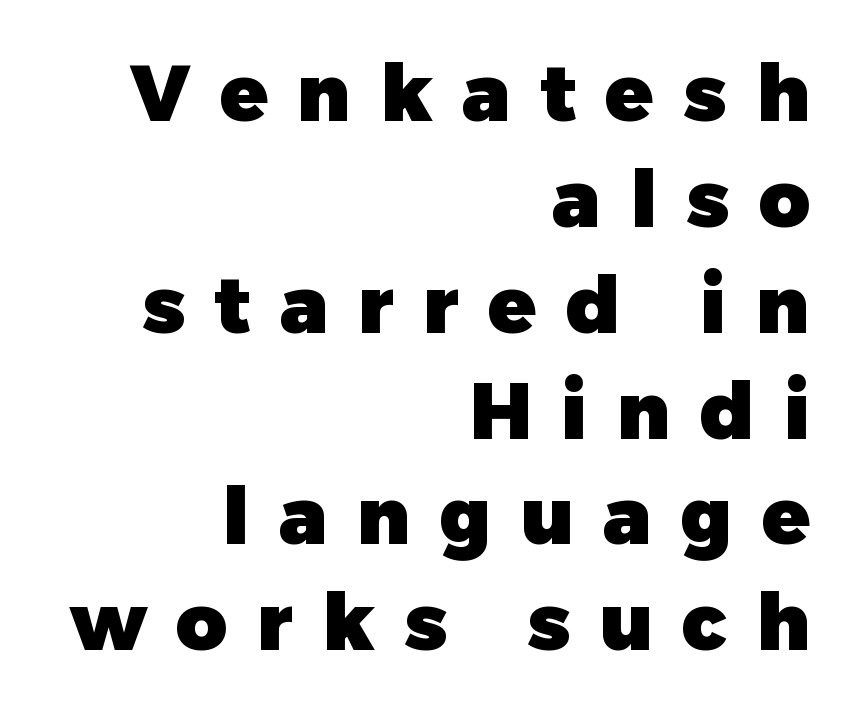
The image shows 79 px heavy sans-serif type, upright; set right-aligned, normal line spacing (1.34x), unusually wide letter spacing (+0.37 em), not underlined; low stroke contrast and a medium x-height.
